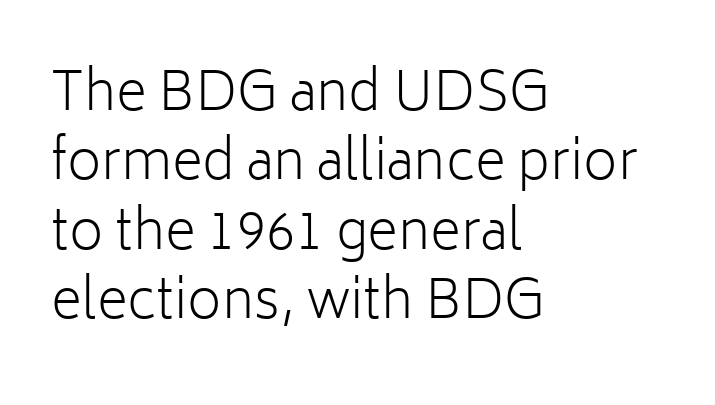
Q: Is the text bold? A: No.
Q: Is the text italic (slanted)? A: No, it is upright.
Q: Is the typeface a serif or a sans-serif typeface? A: Sans-serif.
Q: Is the text underlined? A: No.
Q: How is the paragraph aligned? A: Left-aligned.
Q: Is the spacing between letters normal or unusually wide? A: Normal.
Q: Is the spacing between lines tight, normal or loose? A: Normal.
Q: Width (condensed, normal, or wide)? A: Normal.
Q: Stroke contrast? A: Low.
Q: x-height? A: Medium.
Q: Monospaced? A: No.
